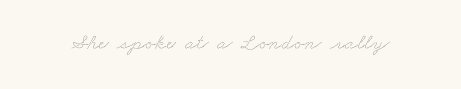
Students, note that the glyphs here touch the page at normal intervals. Any mark beneath the type? The region is blank. Is this a heavy cut? Hardly; it is regular or lighter.
